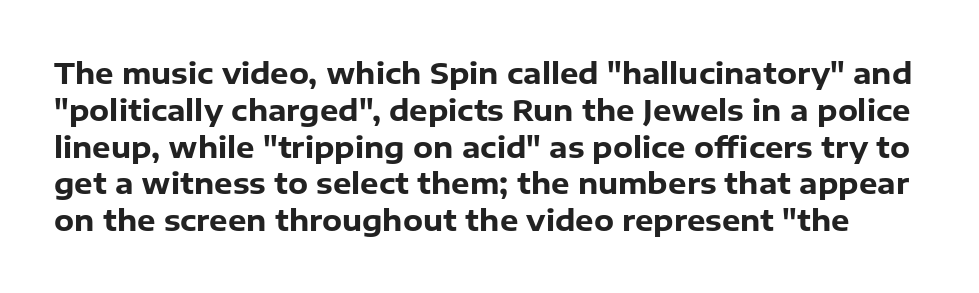
Anything drawn beneath the words? Only blank space. The letters advance in unequal steps, a hallmark of proportional type. Quick note: not italic, upright. In terms of letterspacing, this is plain default setting.
